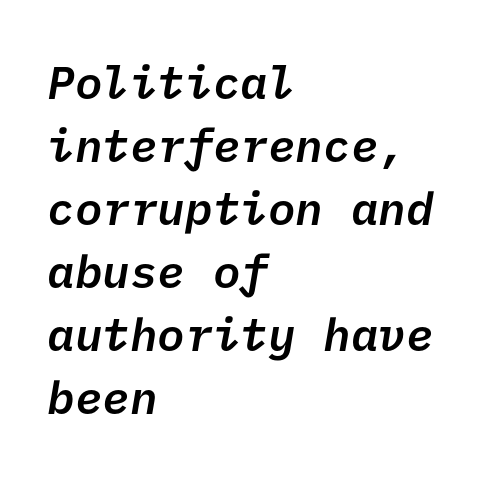
{"serif": "no", "bold": "semi", "weight": "semibold", "width": "normal", "stroke_contrast": "low", "x_height": "medium", "underline": "no", "align": "left", "line_spacing": "normal", "line_spacing_ratio": 1.37, "letter_spacing": "normal", "letter_spacing_em": 0.0, "glyph_px": 46}
